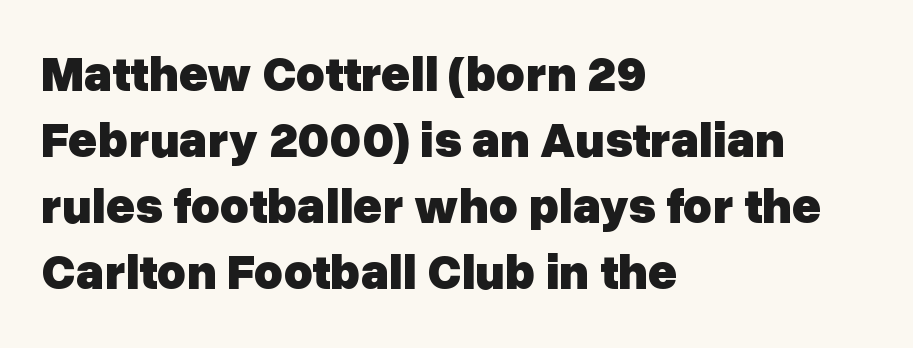
Q: Is the text bold? A: Yes.
Q: Is the text italic (slanted)? A: No, it is upright.
Q: Is the typeface a serif or a sans-serif typeface? A: Sans-serif.
Q: Is the text underlined? A: No.
Q: How is the paragraph aligned? A: Left-aligned.
Q: Is the spacing between letters normal or unusually wide? A: Normal.
Q: Is the spacing between lines tight, normal or loose? A: Normal.
Q: Width (condensed, normal, or wide)? A: Normal.
Q: Stroke contrast? A: Low.
Q: x-height? A: Medium.
Q: Monospaced? A: No.
